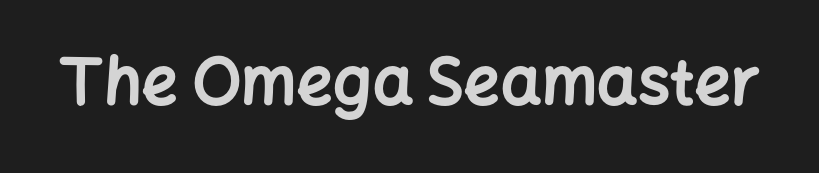
Is the letter spacing exaggerated? No — it looks like the ordinary default. Honestly, there is no underline to notice here at all. Is this a fixed-width face? No — the glyphs have proportional, varying widths. This sample uses a sans-serif face. Every character sits straight up, as roman type does.
